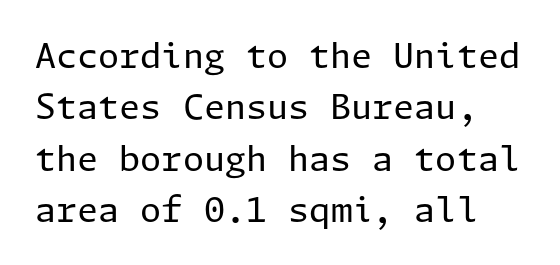
Each word holds together tightly as a unit, with standard inter-letter gaps. Italic? Not at all — the glyphs are vertical. The passage shown is not underscored anywhere. Counters stay open thanks to moderate or lighter strokes. Does the type have serifs? No, each stem ends abruptly. How would I describe the line gaps? Plain and ordinary.
